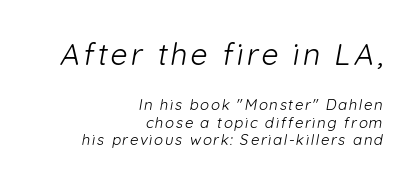
Q: Is the text bold? A: No.
Q: Is the typeface a serif or a sans-serif typeface? A: Sans-serif.
Q: Is the text underlined? A: No.
Q: How is the paragraph aligned? A: Right-aligned.
Q: Which block of text is set in a larger size, the first (top) or the second (bottom)? A: The first (top) one.
Q: Width (condensed, normal, or wide)? A: Normal.
Q: Stroke contrast? A: Low.
Q: x-height? A: Medium.
Q: Monospaced? A: No.
